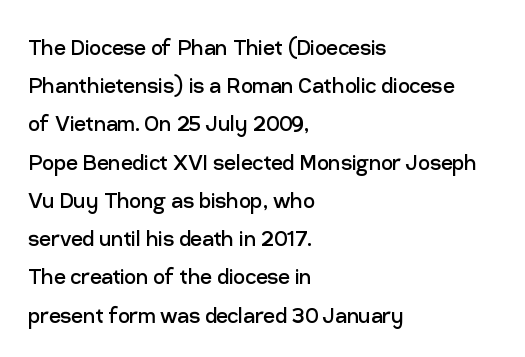
{"italic": "no", "bold": "no", "underline": "no", "align": "left", "line_spacing": "normal", "line_spacing_ratio": 1.47, "letter_spacing": "normal", "letter_spacing_em": 0.0, "glyph_px": 26}
